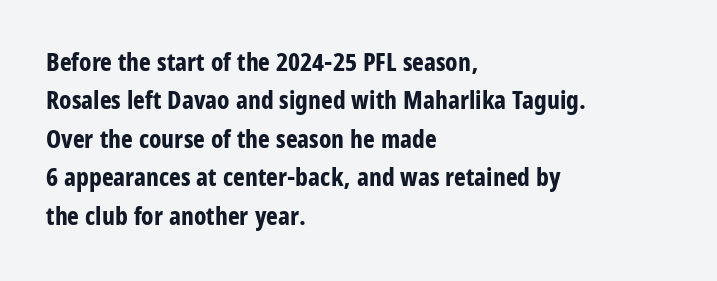
{"italic": "no", "bold": "yes", "underline": "no", "align": "left", "line_spacing": "normal", "line_spacing_ratio": 1.54, "letter_spacing": "normal", "letter_spacing_em": 0.0, "glyph_px": 25}
